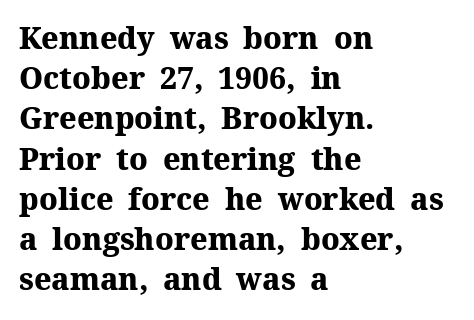
Note the varied advance widths — an 'i' is clearly narrower than an 'm'. This is the regular roman posture of the typeface. No extra tracking has been applied to these lines. The lines are quadded left.
